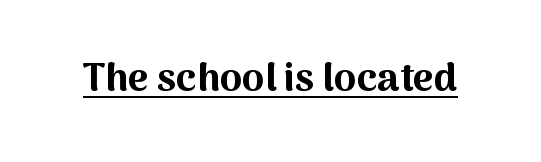
The image shows 40 px bold sans-serif type, upright; set normal letter spacing, underlined; medium stroke contrast and a medium x-height.
